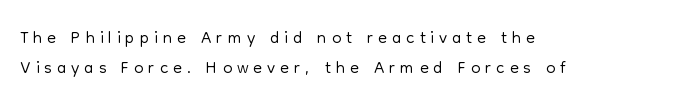
{"italic": "no", "bold": "no", "underline": "no", "align": "left", "line_spacing": "tight", "line_spacing_ratio": 1.15, "glyph_px": 26}
